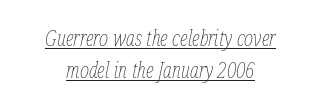
{"italic": "yes", "lean": "right", "slant_degrees": 12, "bold": "no", "underline": "yes", "align": "center", "line_spacing": "normal", "line_spacing_ratio": 1.47, "letter_spacing": "normal", "letter_spacing_em": 0.0, "glyph_px": 22}
